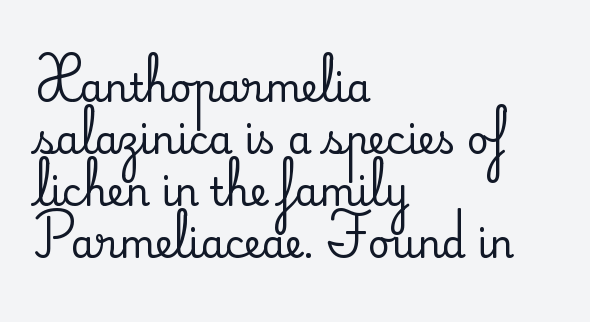
The image shows 38 px serif type, upright; set left-aligned, normal line spacing (1.37x), normal letter spacing, not underlined; medium stroke contrast and a small x-height.
